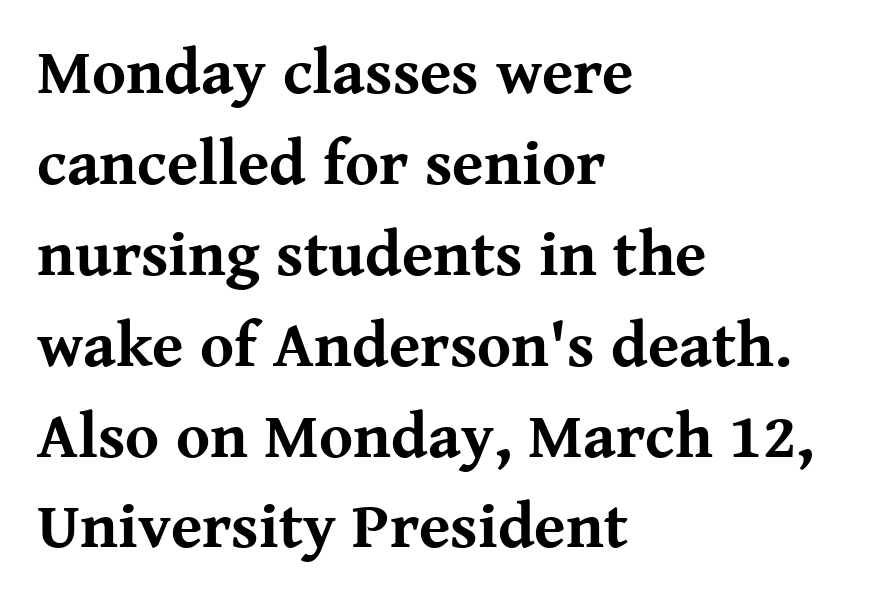
{"serif": "yes", "italic": "no", "bold": "yes", "weight": "bold", "width": "normal", "stroke_contrast": "medium", "x_height": "medium", "monospaced": "no", "underline": "no", "align": "left", "line_spacing": "normal", "line_spacing_ratio": 1.42, "letter_spacing": "normal", "letter_spacing_em": 0.0, "glyph_px": 64}
